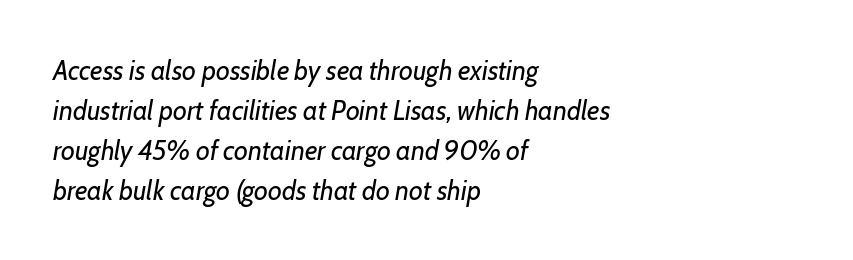
Q: Is the text bold? A: No.
Q: Is the text italic (slanted)? A: Yes, it leans right by about 7 degrees.
Q: Is the text underlined? A: No.
Q: How is the paragraph aligned? A: Left-aligned.
Q: Is the spacing between letters normal or unusually wide? A: Normal.
Q: Is the spacing between lines tight, normal or loose? A: Normal.
